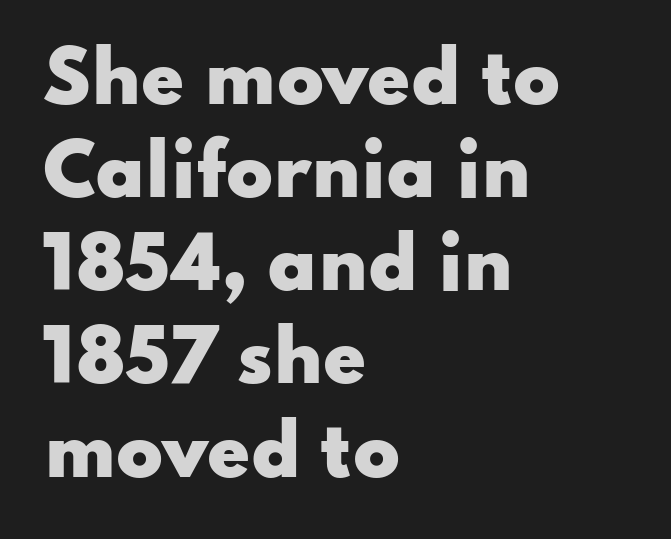
Rule under the text: the space is simply empty. The rendering keeps characters at their native spacing. Emphasis by weight is at full strength: bold. Letterform terminals end flat and unadorned throughout the passage. Is this a fixed-width face? No — the glyphs have proportional, varying widths. Style check: upright.
